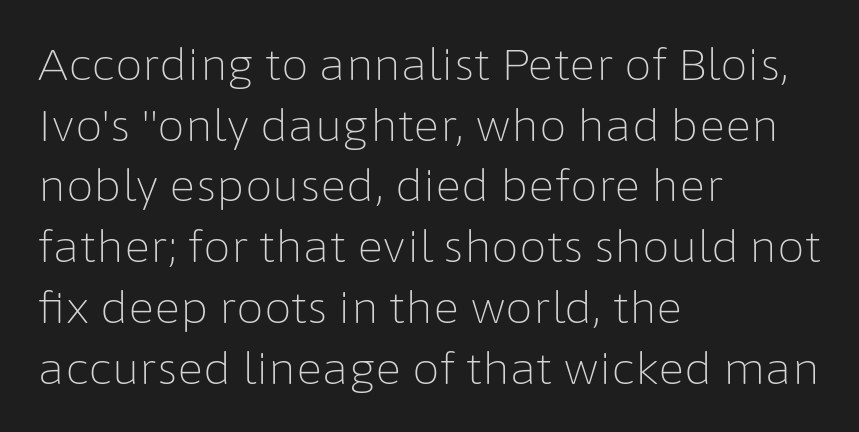
{"serif": "no", "italic": "no", "bold": "no", "weight": "light", "width": "normal", "stroke_contrast": "low", "x_height": "medium", "monospaced": "no", "underline": "no", "align": "left", "line_spacing": "normal", "line_spacing_ratio": 1.38, "letter_spacing": "normal", "letter_spacing_em": 0.0, "glyph_px": 44}
